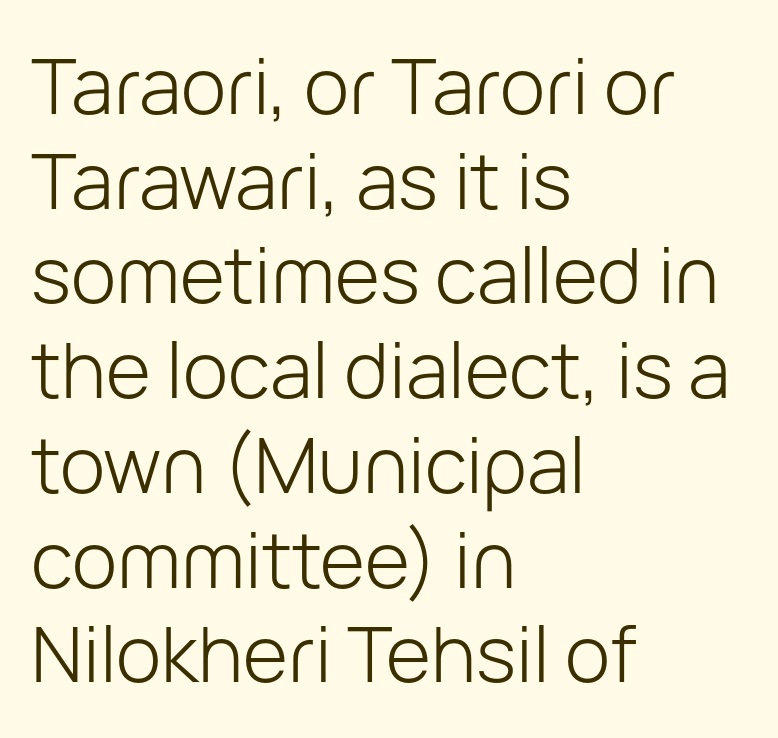
Counters stay open thanks to moderate or lighter strokes. A sans-serif font was chosen for this passage. These lines are rendered in a variable-pitch font. The letters stand upright; this is a roman face.
